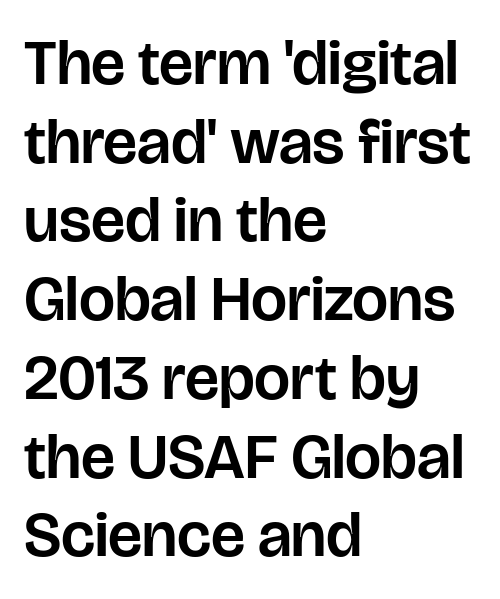
Q: Is the text italic (slanted)? A: No, it is upright.
Q: Is the typeface a serif or a sans-serif typeface? A: Sans-serif.
Q: Is the text underlined? A: No.
Q: How is the paragraph aligned? A: Left-aligned.
Q: Is the spacing between letters normal or unusually wide? A: Normal.
Q: Width (condensed, normal, or wide)? A: Normal.
Q: Stroke contrast? A: Low.
Q: x-height? A: Large.
Q: Monospaced? A: No.
